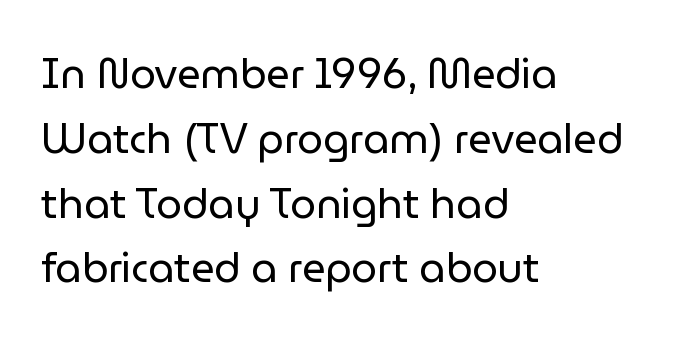
The specimen reads as upright at a glance. The passage shown is not underscored anywhere. Looks like regular typesetting: each glyph gets only the width it needs. The characters display no serif detailing; their extremities are plain.
